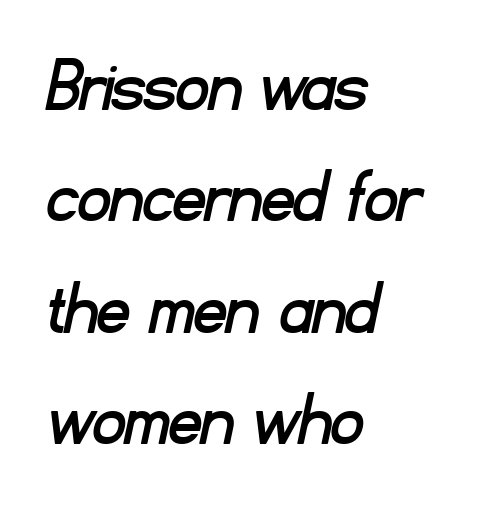
{"serif": "no", "width": "normal", "stroke_contrast": "low", "x_height": "small", "monospaced": "no", "underline": "no", "align": "left", "line_spacing": "normal", "line_spacing_ratio": 1.41, "letter_spacing": "normal", "letter_spacing_em": 0.0, "glyph_px": 79}
